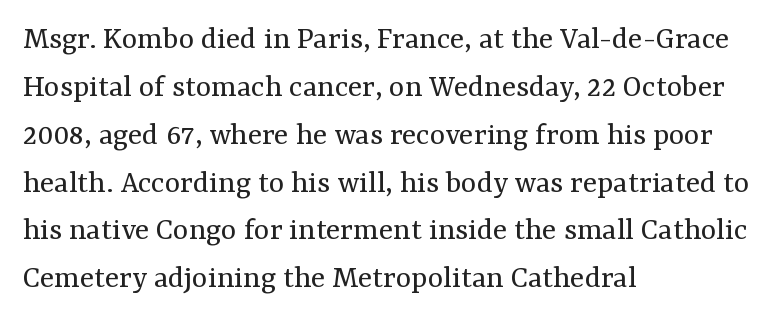
{"serif": "yes", "italic": "no", "bold": "no", "weight": "regular", "width": "normal", "stroke_contrast": "medium", "x_height": "medium", "monospaced": "no", "underline": "no", "align": "left", "line_spacing": "normal", "line_spacing_ratio": 1.45, "letter_spacing": "normal", "letter_spacing_em": 0.0, "glyph_px": 33}
